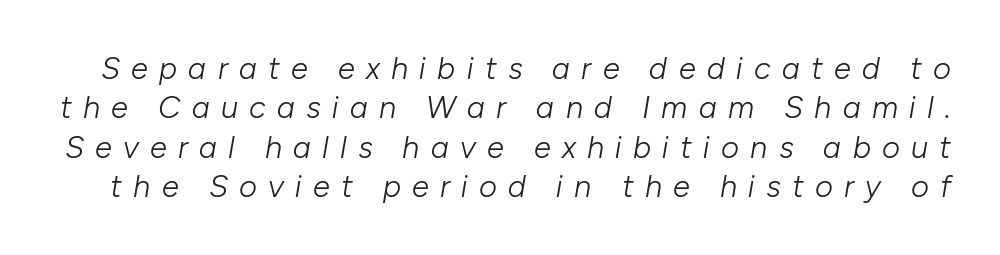
Q: Is the text bold? A: No.
Q: Is the text italic (slanted)? A: Yes, it leans right by about 10 degrees.
Q: Is the text underlined? A: No.
Q: Is the spacing between letters normal or unusually wide? A: Unusually wide.
Q: Is the spacing between lines tight, normal or loose? A: Normal.
Q: Width (condensed, normal, or wide)? A: Normal.
Q: Stroke contrast? A: Low.
Q: x-height? A: Medium.
Q: Monospaced? A: No.
